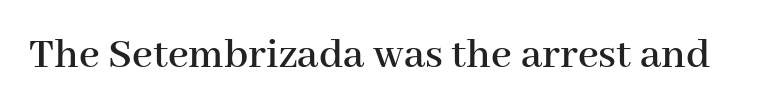
The image shows 45 px serif type, upright; set normal letter spacing, not underlined; high stroke contrast and a medium x-height.
